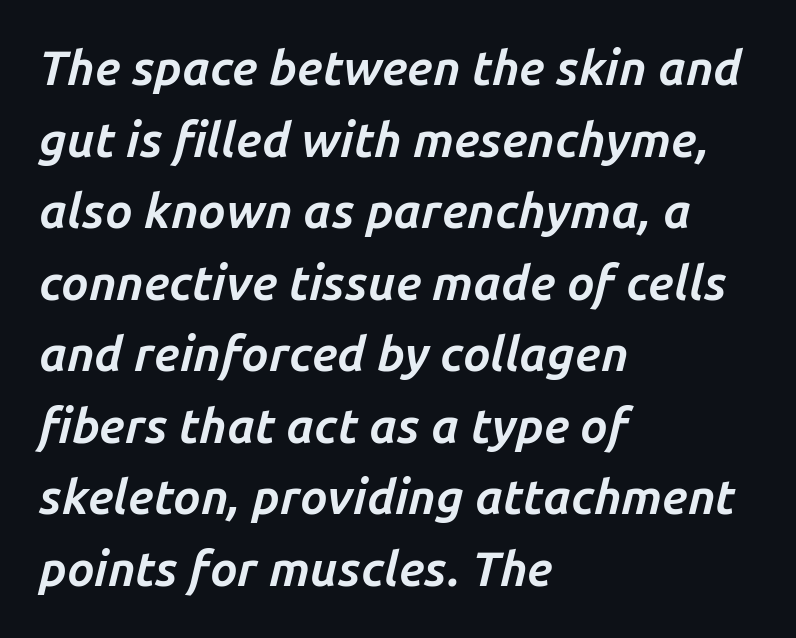
The image shows 48 px bold type, italic (leaning right); set left-aligned, normal line spacing (1.49x), normal letter spacing, not underlined; low stroke contrast and a medium x-height.
